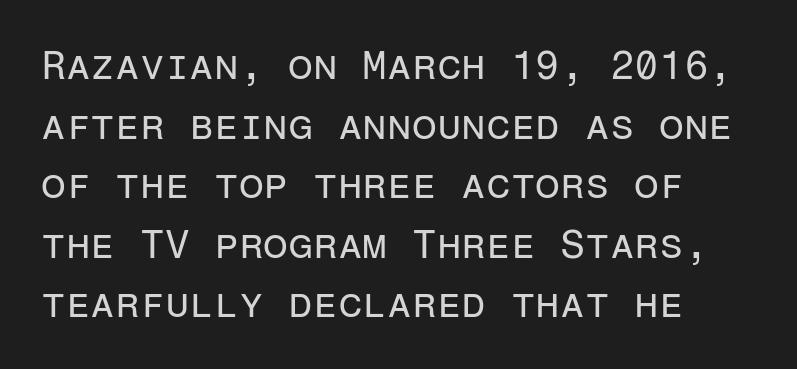
The image shows 40 px regular-weight sans-serif type, upright, monospaced; set left-aligned, normal line spacing (1.49x), normal letter spacing, not underlined; low stroke contrast and a medium x-height.
